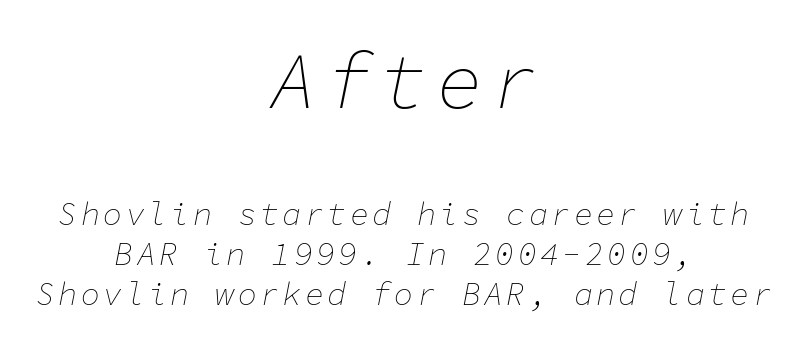
Q: Is the text bold? A: No.
Q: Is the text italic (slanted)? A: Yes, it leans right by about 11 degrees.
Q: Is the text underlined? A: No.
Q: How is the paragraph aligned? A: Centered.
Q: Is the spacing between lines tight, normal or loose? A: Normal.
Q: Which block of text is set in a larger size, the first (top) or the second (bottom)? A: The first (top) one.
Q: Width (condensed, normal, or wide)? A: Normal.
Q: Stroke contrast? A: Low.
Q: x-height? A: Medium.
Q: Monospaced? A: Yes.
